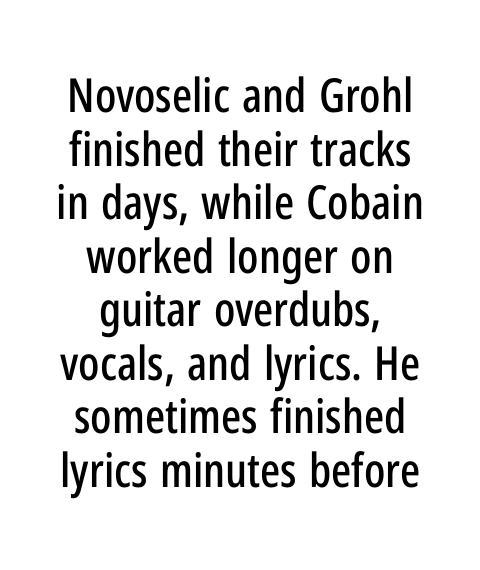
Q: Is the text italic (slanted)? A: No, it is upright.
Q: Is the typeface a serif or a sans-serif typeface? A: Sans-serif.
Q: Is the text underlined? A: No.
Q: How is the paragraph aligned? A: Centered.
Q: Is the spacing between letters normal or unusually wide? A: Normal.
Q: Is the spacing between lines tight, normal or loose? A: Tight.
Q: Width (condensed, normal, or wide)? A: Condensed.
Q: Stroke contrast? A: Low.
Q: x-height? A: Medium.
Q: Monospaced? A: No.
